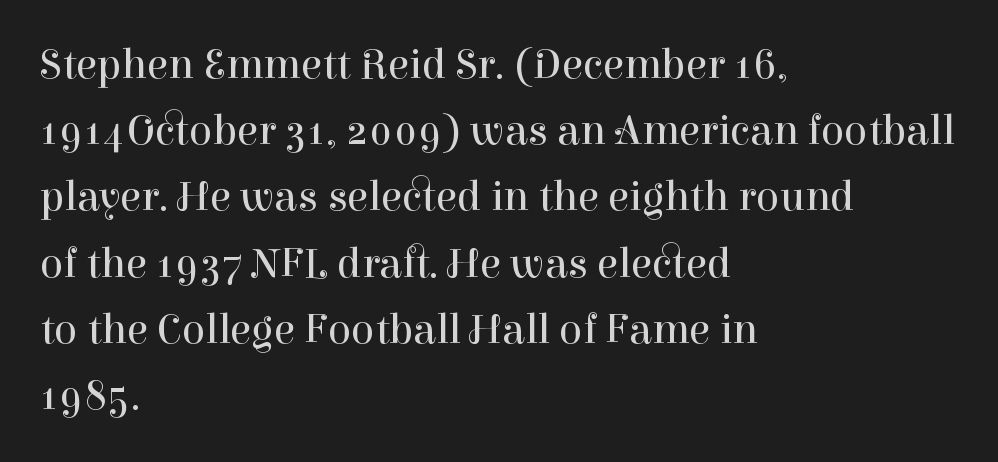
Q: Is the text bold? A: No.
Q: Is the text italic (slanted)? A: No, it is upright.
Q: Is the typeface a serif or a sans-serif typeface? A: Serif.
Q: Is the text underlined? A: No.
Q: How is the paragraph aligned? A: Left-aligned.
Q: Is the spacing between letters normal or unusually wide? A: Normal.
Q: Is the spacing between lines tight, normal or loose? A: Normal.
Q: Width (condensed, normal, or wide)? A: Normal.
Q: Stroke contrast? A: High.
Q: x-height? A: Medium.
Q: Monospaced? A: No.
